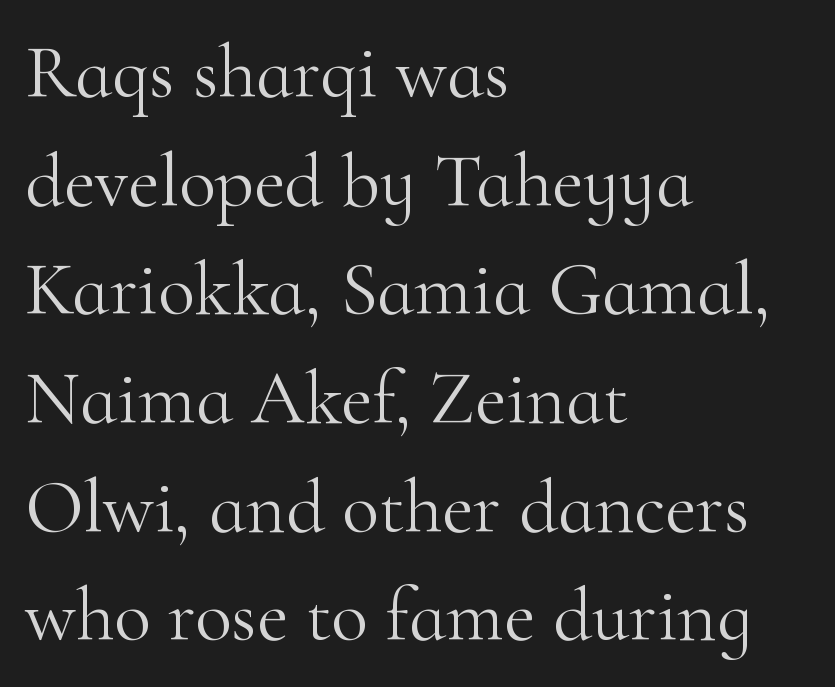
The image shows 76 px light serif type, upright; set left-aligned, normal line spacing (1.43x), normal letter spacing, not underlined; high stroke contrast and a small x-height.
